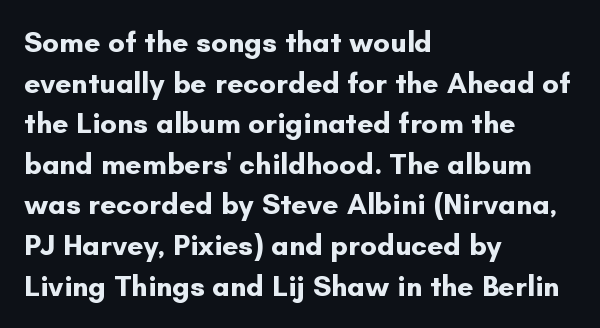
One glance says typical: line gaps are just what's usual. Examine the stroke ends and you'll find no serifs. How are the letters spaced? Ordinarily, with no added tracking. The ragged edge is on the right, which tells us the setting is flush left. Typographic density is high because the face is bold. Vertical strokes here are truly vertical.
